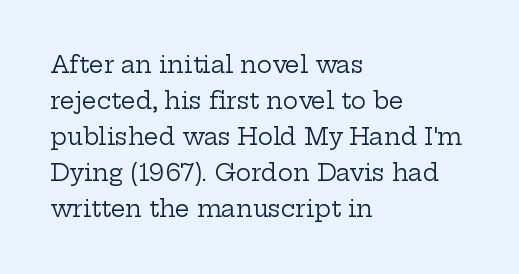
The image shows 23 px text type, upright; set left-aligned, normal line spacing (1.56x), normal letter spacing, not underlined.
